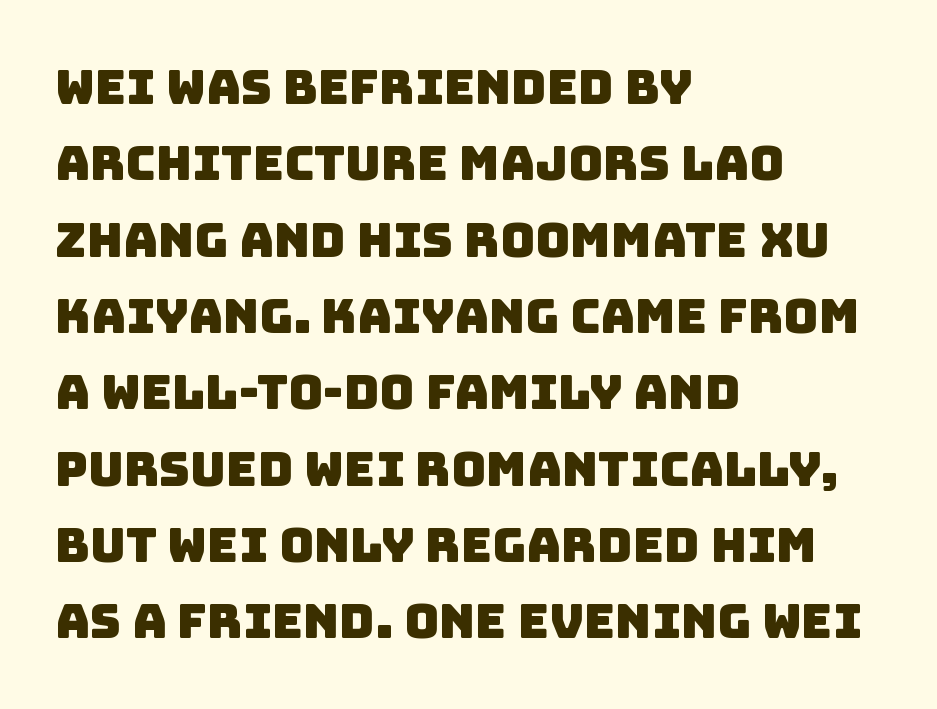
{"serif": "no", "width": "normal", "stroke_contrast": "low", "x_height": "large", "monospaced": "no", "underline": "no", "align": "left", "line_spacing": "normal", "line_spacing_ratio": 1.59, "letter_spacing": "normal", "letter_spacing_em": 0.0, "glyph_px": 48}
